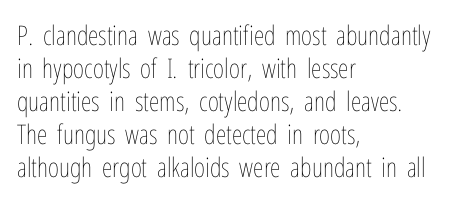
Q: Is the text bold? A: No.
Q: Is the text italic (slanted)? A: No, it is upright.
Q: Is the text underlined? A: No.
Q: How is the paragraph aligned? A: Left-aligned.
Q: Is the spacing between letters normal or unusually wide? A: Normal.
